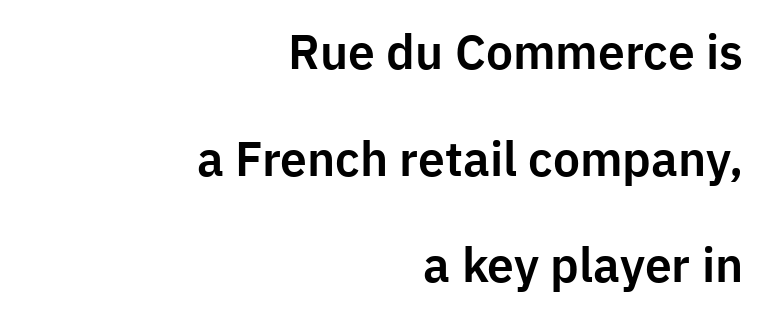
The image shows 48 px sans-serif type, upright; set right-aligned, loose line spacing (2.22x), normal letter spacing, not underlined; low stroke contrast and a medium x-height.
